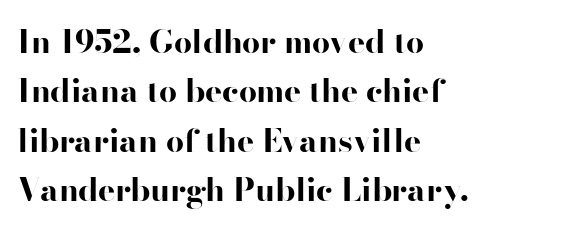
A typesetter would label this face a sans. Letters rest on an invisible, unmarked baseline. Spacing verdict: proportional, widths tailored to each character. The passage shown stacks its lines at a standard gap. The font is running at its bold setting. Default kerning and tracking; the words read as compact shapes.
